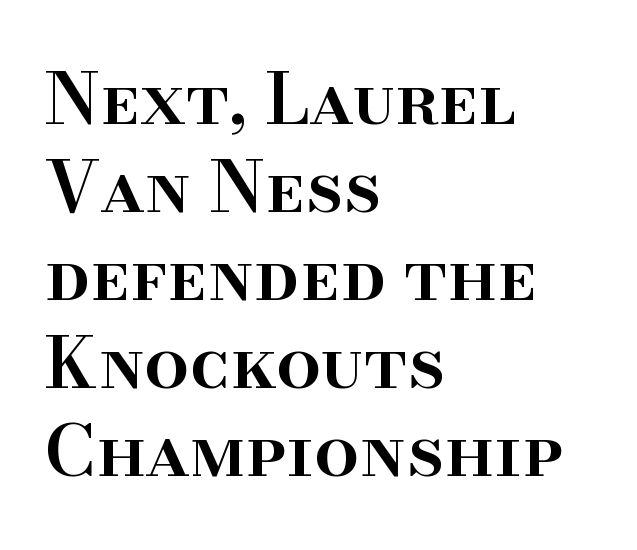
The image shows 71 px semibold serif type, upright; set left-aligned, line spacing 1.24x, normal letter spacing, not underlined; high stroke contrast and a small x-height.
